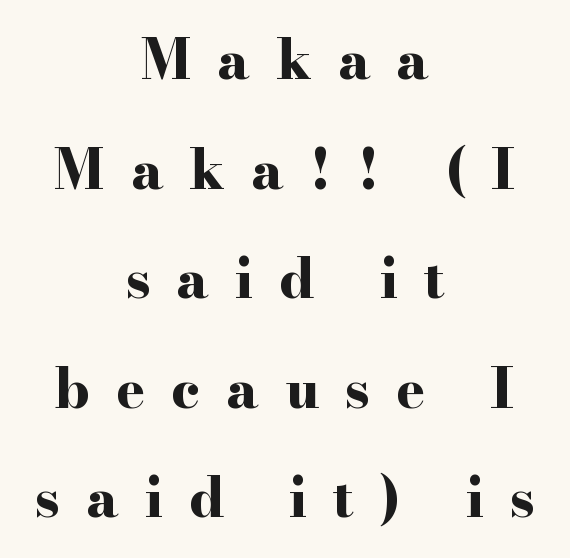
The image shows 54 px bold, wide serif type, upright; set centered, loose line spacing (2.03x), unusually wide letter spacing (+0.48 em), not underlined; high stroke contrast and a small x-height.
